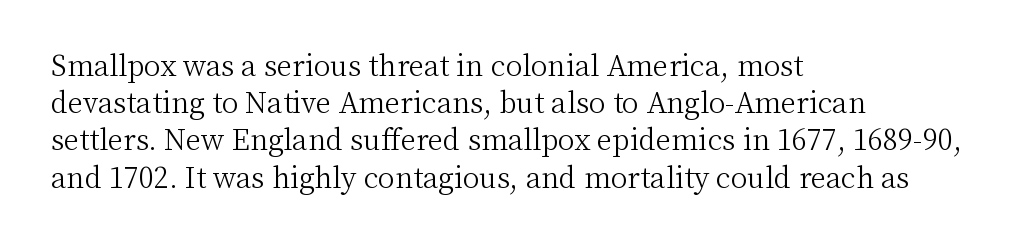
Summary of vertical rhythm: regular, with standard interline spacing. Font category for this specimen: serif. You could not count columns in this text — the font is proportionally spaced. Glance below the letters and you will spot only blank space. A quiet, ordinary-to-light weight characterises the typeface.
